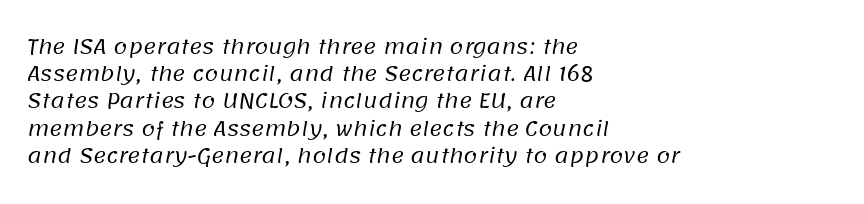
The image shows 20 px text type; set left-aligned, normal line spacing (1.36x), normal letter spacing, not underlined.
